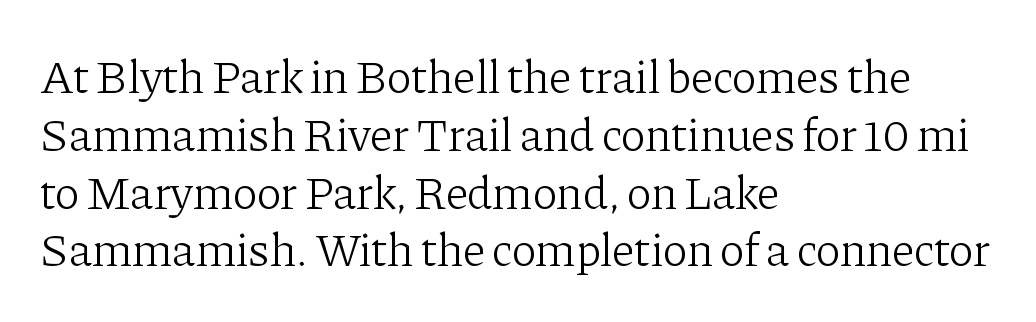
Q: Is the text bold? A: No.
Q: Is the text italic (slanted)? A: No, it is upright.
Q: Is the typeface a serif or a sans-serif typeface? A: Serif.
Q: Is the text underlined? A: No.
Q: How is the paragraph aligned? A: Left-aligned.
Q: Is the spacing between letters normal or unusually wide? A: Normal.
Q: Width (condensed, normal, or wide)? A: Normal.
Q: Stroke contrast? A: Low.
Q: x-height? A: Medium.
Q: Monospaced? A: No.
